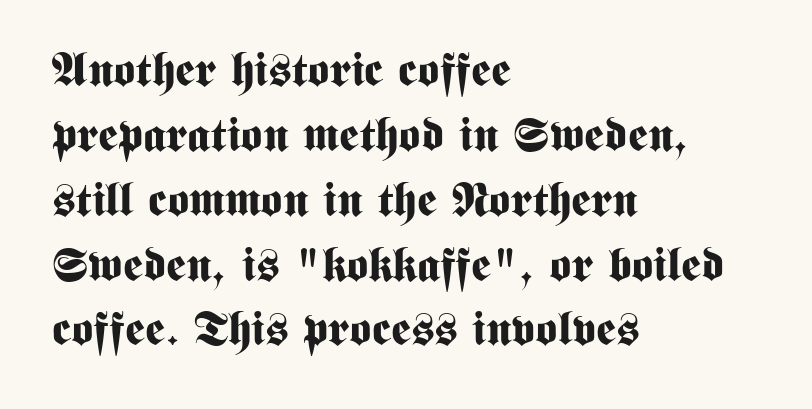
No feet cap the strokes, marking this as sans-serif type. Italic? Not at all — the glyphs are vertical. Casual observation: everything's shoved over to the left. Whoever set this chose a conventional vertical rhythm. Character widths vary here, with narrow letters taking less room than wide ones. Default kerning and tracking; the words read as compact shapes.
